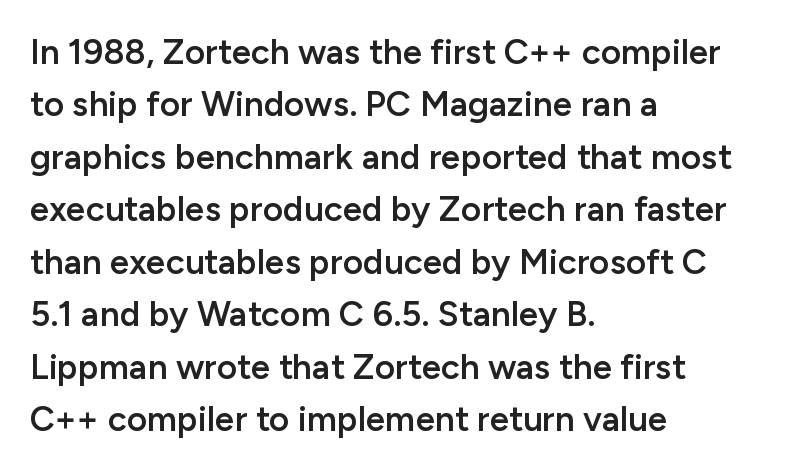
Quick note: not italic, upright. Its strokes are somewhat broadened, the hallmark of semibold type. Descenders hang freely into open space. The rendering shows plain stroke endings on the letterforms — a sans-serif design. Standard letterfit; no display-style spreading of the glyphs.
